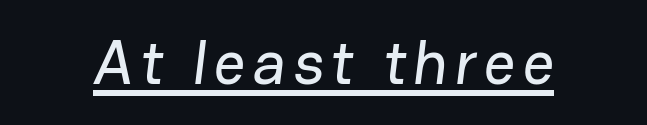
The image shows 62 px sans-serif type; set underlined; low stroke contrast and a medium x-height.
